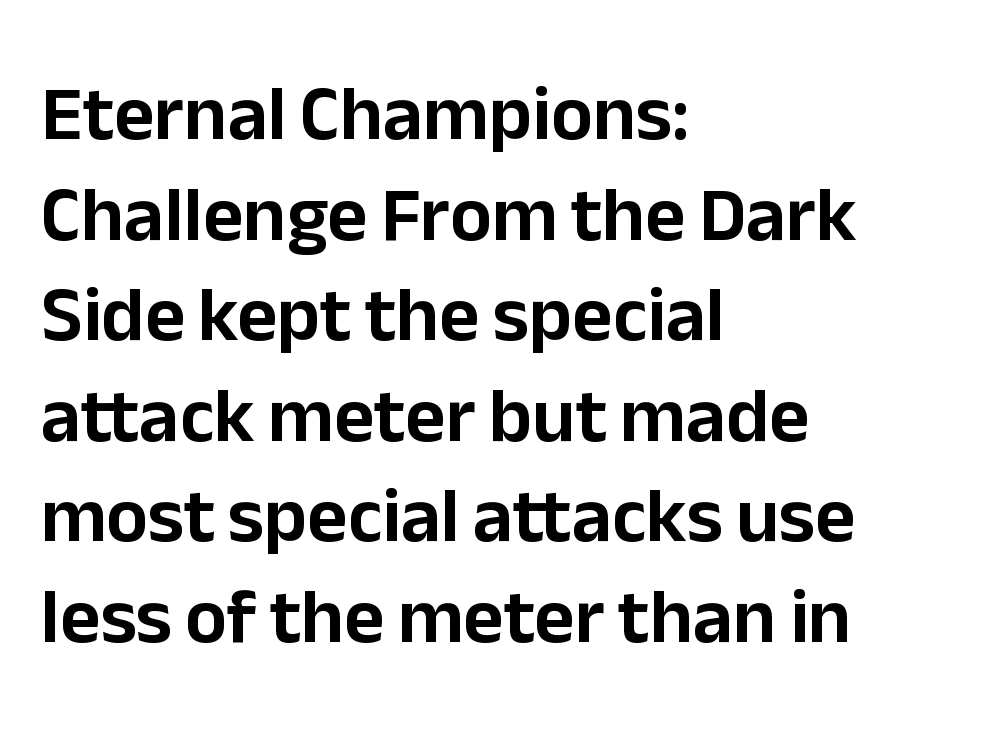
{"serif": "no", "italic": "no", "width": "normal", "stroke_contrast": "low", "x_height": "medium", "monospaced": "no", "underline": "no", "align": "left", "line_spacing": "normal", "line_spacing_ratio": 1.29, "letter_spacing": "normal", "letter_spacing_em": 0.0, "glyph_px": 78}
